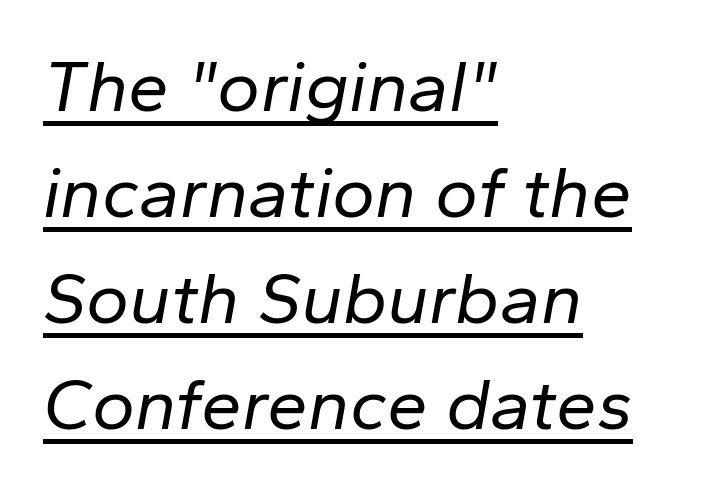
{"italic": "yes", "lean": "right", "slant_degrees": 10, "bold": "no", "weight": "regular", "width": "normal", "stroke_contrast": "low", "x_height": "medium", "monospaced": "no", "underline": "yes", "align": "left", "line_spacing": "normal", "line_spacing_ratio": 1.45, "letter_spacing": "normal", "letter_spacing_em": 0.0, "glyph_px": 73}
